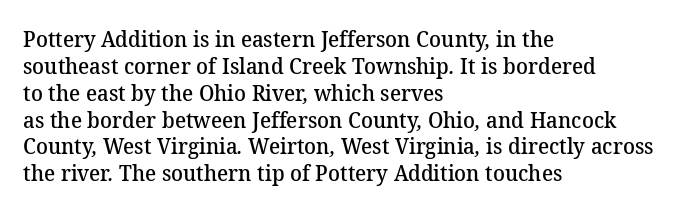
Alignment: flush left. The face used here is rendered with its standard letterfit. Bold? Not quite — semibold, heavier than regular but stopping short. Check under the words: just untouched page.
